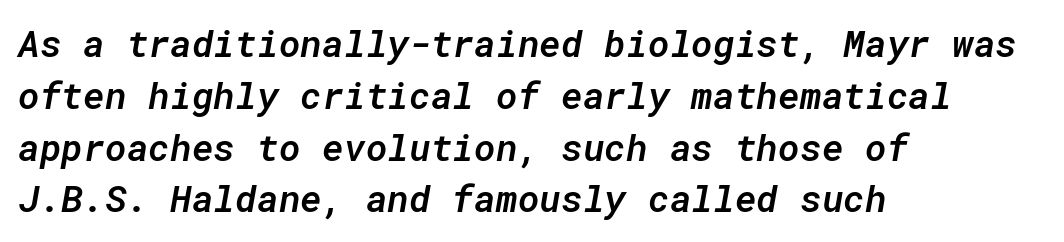
The image shows 37 px semibold type, italic (leaning right), monospaced; set left-aligned, normal line spacing (1.4x), normal letter spacing, not underlined; low stroke contrast and a medium x-height.
